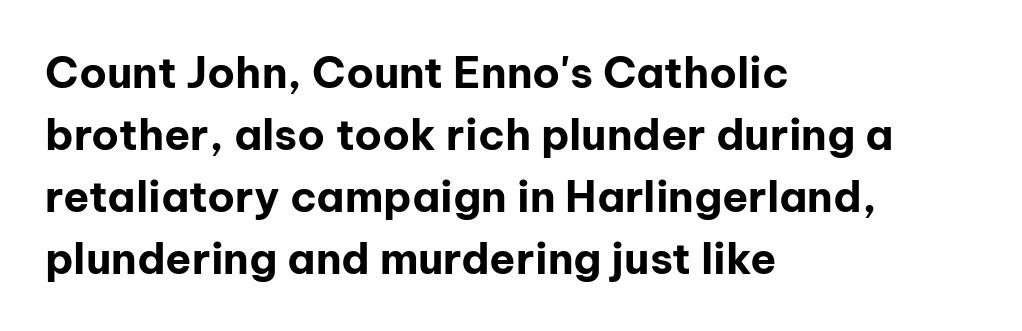
{"serif": "no", "italic": "no", "bold": "yes", "weight": "bold", "width": "normal", "stroke_contrast": "low", "x_height": "medium", "monospaced": "no", "underline": "no", "align": "left", "line_spacing": "normal", "line_spacing_ratio": 1.44, "letter_spacing": "normal", "letter_spacing_em": 0.0, "glyph_px": 43}
